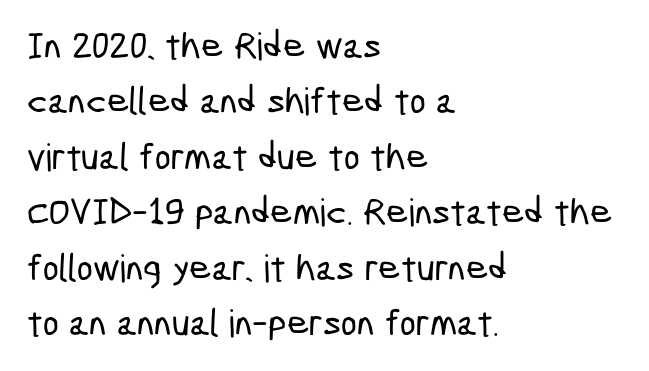
{"serif": "no", "width": "condensed", "stroke_contrast": "low", "x_height": "medium", "monospaced": "no", "underline": "no", "align": "left", "line_spacing": "normal", "line_spacing_ratio": 1.46, "letter_spacing": "normal", "letter_spacing_em": 0.0, "glyph_px": 38}
